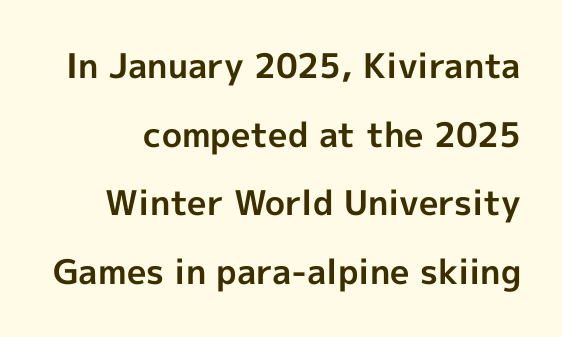
The image shows 34 px bold sans-serif type, upright; set loose line spacing (2.02x), normal letter spacing, not underlined; a medium x-height.
